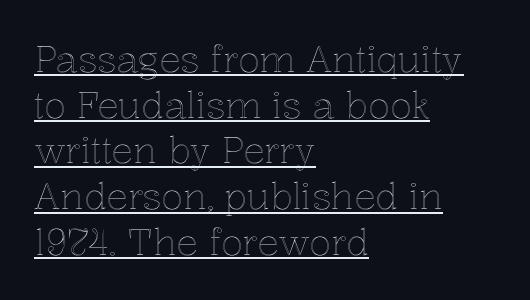
The font's upright variant was chosen for this text. The passage shown is typed in a proportional face where columns would drift. A student would call this left alignment; a typographer would say flush left, rag right. Standard letterfit; no display-style spreading of the glyphs. Check the space under the baseline: a stroke is drawn there. The leading is moderate, giving the passage an even texture.
